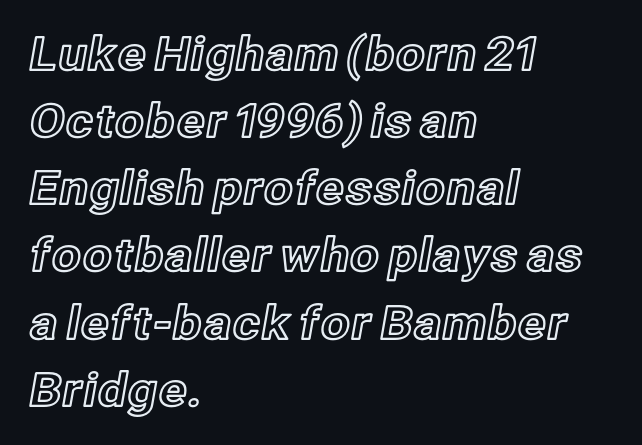
Q: Is the text italic (slanted)? A: Yes.
Q: Is the text underlined? A: No.
Q: How is the paragraph aligned? A: Left-aligned.
Q: Is the spacing between letters normal or unusually wide? A: Normal.
Q: Is the spacing between lines tight, normal or loose? A: Normal.
Q: Width (condensed, normal, or wide)? A: Normal.
Q: x-height? A: Medium.
Q: Monospaced? A: No.
